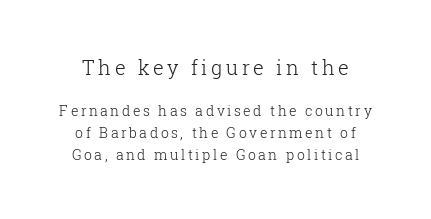
In this sample the first text group is rendered at the bigger scale. Quick note: not italic, upright. One glance says typical: line gaps are just what's usual. Stems and bowls with no extra thickness — not bold. The foot of each line stays bare and open.
